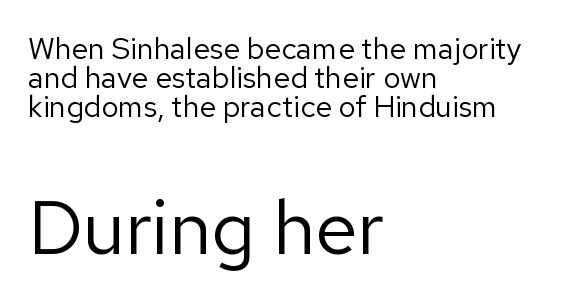
Line beginnings align vertically; line endings do not. Inter-character spacing is left at the font's built-in metrics. Upright lettering throughout. Note the varied advance widths — an 'i' is clearly narrower than an 'm'. The emphasis by scale lands on block number two, below.
